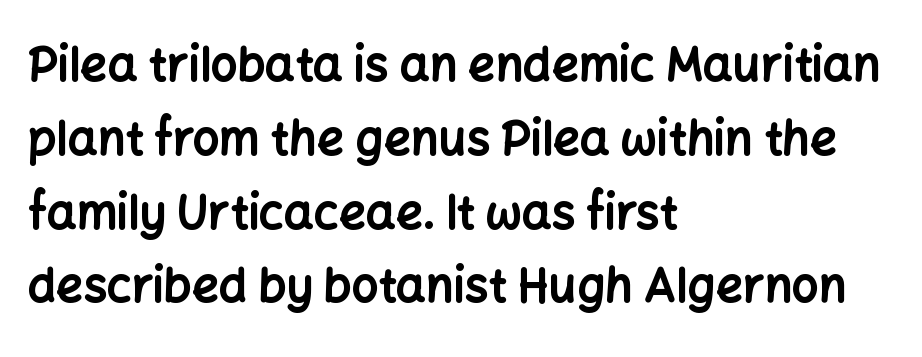
Q: Is the text bold? A: Yes.
Q: Is the text italic (slanted)? A: No, it is upright.
Q: Is the typeface a serif or a sans-serif typeface? A: Sans-serif.
Q: Is the text underlined? A: No.
Q: How is the paragraph aligned? A: Left-aligned.
Q: Is the spacing between letters normal or unusually wide? A: Normal.
Q: Is the spacing between lines tight, normal or loose? A: Normal.
Q: Width (condensed, normal, or wide)? A: Normal.
Q: Stroke contrast? A: Low.
Q: x-height? A: Medium.
Q: Monospaced? A: No.
